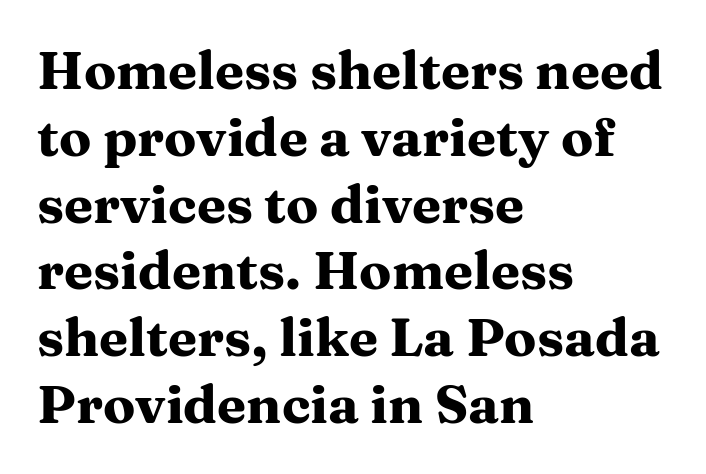
The image shows 53 px heavy, wide serif type, upright; set left-aligned, normal line spacing (1.26x), normal letter spacing, not underlined; medium stroke contrast and a medium x-height.
